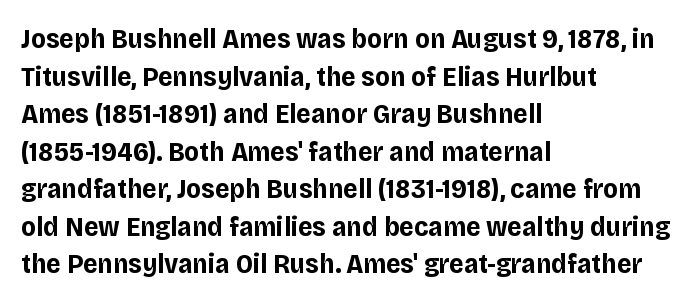
The image shows 28 px bold sans-serif type, upright; set left-aligned, normal line spacing (1.34x), normal letter spacing, not underlined; low stroke contrast and a large x-height.
